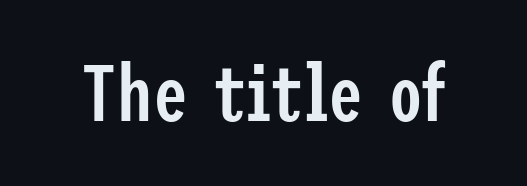
Q: Is the text bold? A: Semi-bold.
Q: Is the text italic (slanted)? A: No, it is upright.
Q: Is the typeface a serif or a sans-serif typeface? A: Sans-serif.
Q: Is the text underlined? A: No.
Q: Is the spacing between letters normal or unusually wide? A: Normal.
Q: Width (condensed, normal, or wide)? A: Condensed.
Q: Stroke contrast? A: Low.
Q: x-height? A: Medium.
